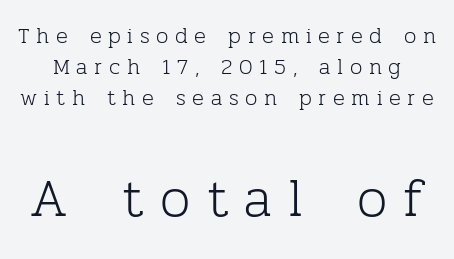
Q: Is the text bold? A: No.
Q: Is the text italic (slanted)? A: No, it is upright.
Q: Is the typeface a serif or a sans-serif typeface? A: Serif.
Q: Is the text underlined? A: No.
Q: Is the spacing between letters normal or unusually wide? A: Unusually wide.
Q: Is the spacing between lines tight, normal or loose? A: Normal.
Q: Which block of text is set in a larger size, the first (top) or the second (bottom)? A: The second (bottom) one.
Q: Width (condensed, normal, or wide)? A: Normal.
Q: Stroke contrast? A: Low.
Q: x-height? A: Medium.
Q: Monospaced? A: No.
